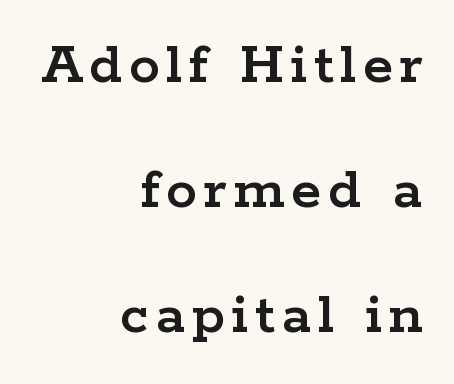
Q: Is the text italic (slanted)? A: No, it is upright.
Q: Is the typeface a serif or a sans-serif typeface? A: Serif.
Q: Is the text underlined? A: No.
Q: How is the paragraph aligned? A: Right-aligned.
Q: Is the spacing between lines tight, normal or loose? A: Loose.
Q: Width (condensed, normal, or wide)? A: Wide.
Q: Stroke contrast? A: Low.
Q: x-height? A: Medium.
Q: Monospaced? A: No.
